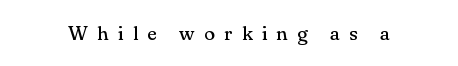
Q: Is the text bold? A: No.
Q: Is the text italic (slanted)? A: No, it is upright.
Q: Is the text underlined? A: No.
Q: Is the spacing between letters normal or unusually wide? A: Unusually wide.
